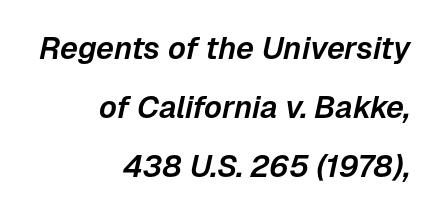
Quick note: interline space is abundant. The foot of each line stays bare and open. Does the lettering tilt? It does — this is italic. The letters advance in unequal steps, a hallmark of proportional type. Characters follow at the spacing the type designer built in. Reading down the block, your eye finds every line finishing at a fixed right position.
